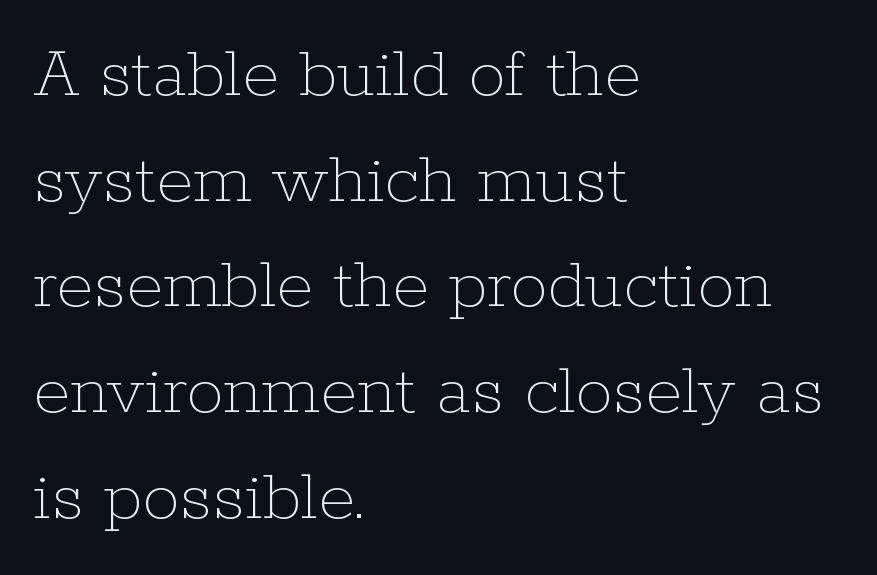
Q: Is the text bold? A: No.
Q: Is the text italic (slanted)? A: No, it is upright.
Q: Is the text underlined? A: No.
Q: How is the paragraph aligned? A: Left-aligned.
Q: Is the spacing between letters normal or unusually wide? A: Normal.
Q: Is the spacing between lines tight, normal or loose? A: Normal.
Q: Width (condensed, normal, or wide)? A: Normal.
Q: Stroke contrast? A: Low.
Q: x-height? A: Medium.
Q: Monospaced? A: No.
